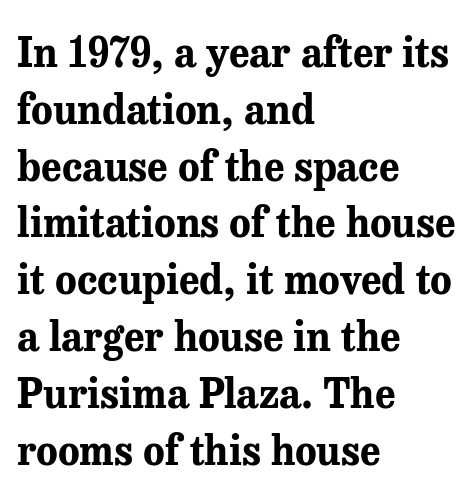
Q: Is the text bold? A: Yes.
Q: Is the text italic (slanted)? A: No, it is upright.
Q: Is the typeface a serif or a sans-serif typeface? A: Serif.
Q: Is the text underlined? A: No.
Q: How is the paragraph aligned? A: Left-aligned.
Q: Is the spacing between letters normal or unusually wide? A: Normal.
Q: Is the spacing between lines tight, normal or loose? A: Normal.
Q: Width (condensed, normal, or wide)? A: Normal.
Q: Stroke contrast? A: Medium.
Q: x-height? A: Medium.
Q: Monospaced? A: No.
